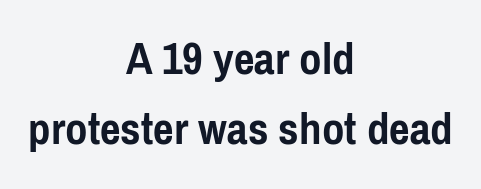
{"serif": "no", "italic": "no", "bold": "yes", "weight": "semibold", "width": "condensed", "stroke_contrast": "low", "x_height": "medium", "monospaced": "no", "underline": "no", "align": "center", "line_spacing": "normal", "line_spacing_ratio": 1.43, "letter_spacing": "normal", "letter_spacing_em": 0.0, "glyph_px": 49}
